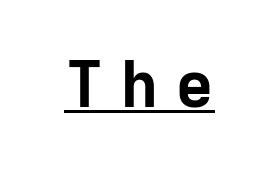
{"serif": "no", "italic": "no", "bold": "yes", "weight": "bold", "width": "normal", "stroke_contrast": "low", "x_height": "medium", "monospaced": "yes", "underline": "yes", "letter_spacing": "wide", "letter_spacing_em": 0.25, "glyph_px": 65}
